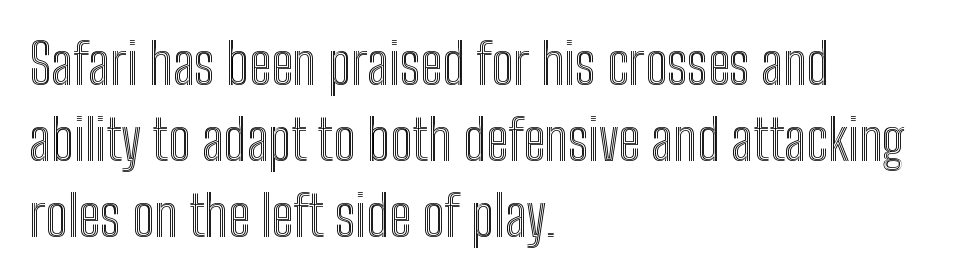
The image shows 56 px condensed type, upright; set left-aligned, normal line spacing (1.36x), normal letter spacing, not underlined; a medium x-height.
